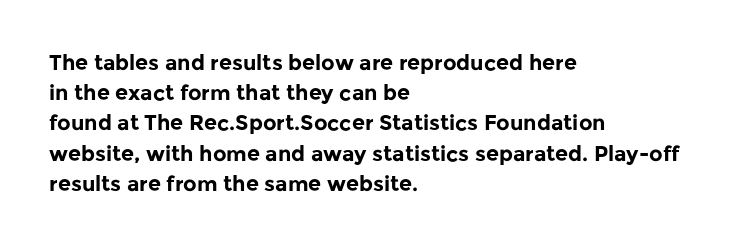
{"italic": "no", "bold": "yes", "underline": "no", "align": "left", "line_spacing": "normal", "line_spacing_ratio": 1.44, "letter_spacing": "normal", "letter_spacing_em": 0.0, "glyph_px": 21}
